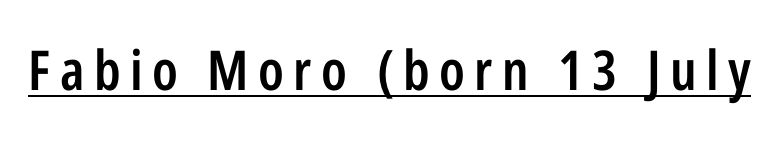
A rule runs beneath these lines of type. Characters remain perfectly vertical along every line. The rendering uses natural spacing where letterforms have individual widths. The type family on display is of the sans-serif kind.
